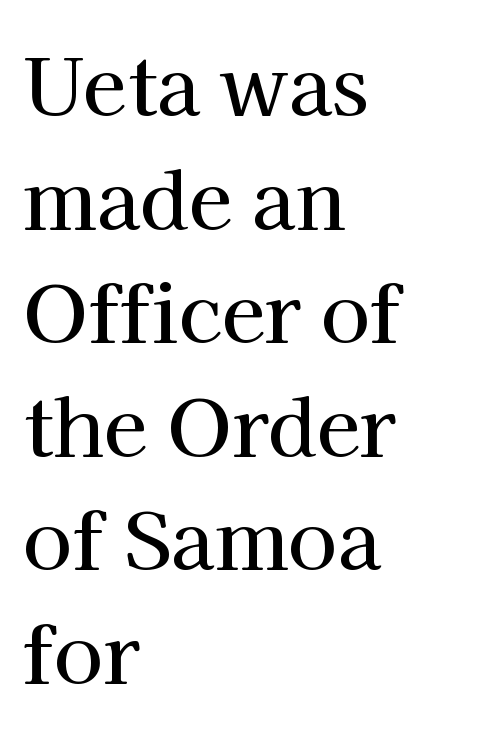
The image shows 80 px serif type, upright; set left-aligned, normal line spacing (1.42x), normal letter spacing, not underlined; high stroke contrast and a medium x-height.
